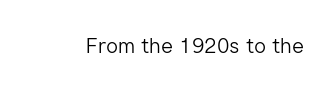
Q: Is the text bold? A: No.
Q: Is the text italic (slanted)? A: No, it is upright.
Q: Is the text underlined? A: No.
Q: Is the spacing between letters normal or unusually wide? A: Normal.
